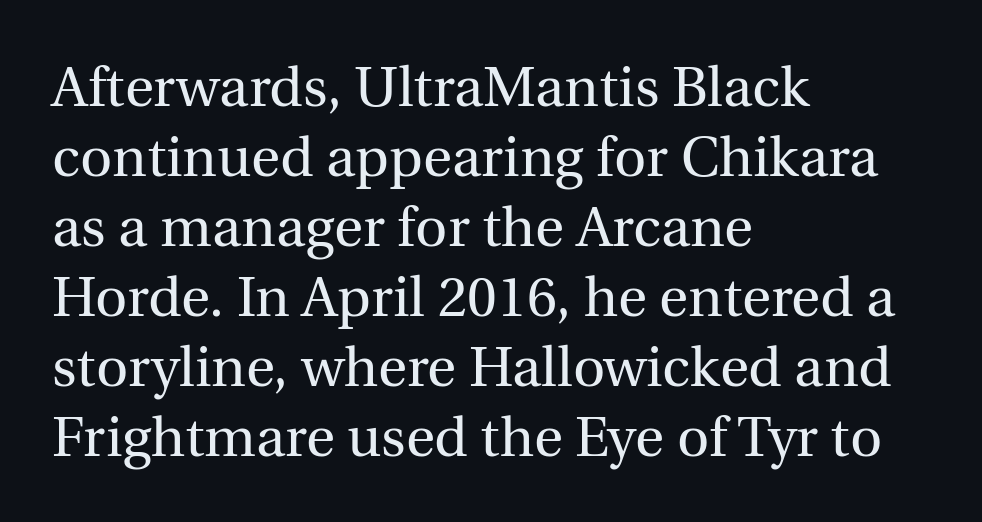
Q: Is the text bold? A: No.
Q: Is the text italic (slanted)? A: No, it is upright.
Q: Is the typeface a serif or a sans-serif typeface? A: Serif.
Q: Is the text underlined? A: No.
Q: How is the paragraph aligned? A: Left-aligned.
Q: Is the spacing between letters normal or unusually wide? A: Normal.
Q: Is the spacing between lines tight, normal or loose? A: Normal.
Q: Width (condensed, normal, or wide)? A: Normal.
Q: x-height? A: Medium.
Q: Monospaced? A: No.
